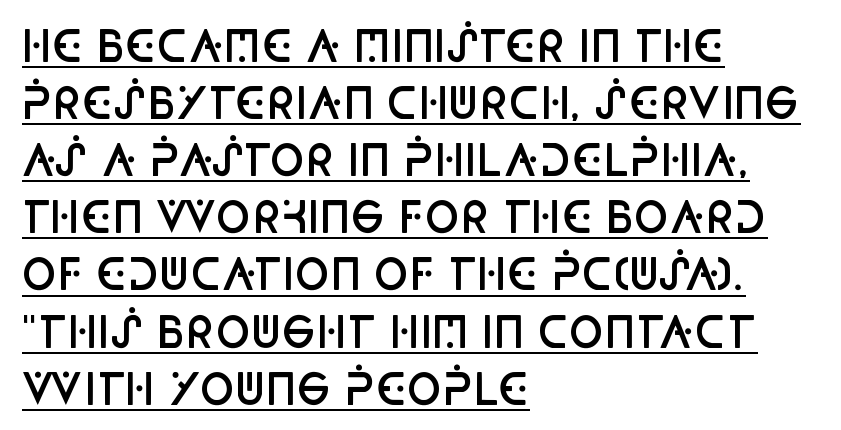
Q: Is the text bold? A: Semi-bold.
Q: Is the text italic (slanted)? A: No, it is upright.
Q: Is the typeface a serif or a sans-serif typeface? A: Sans-serif.
Q: Is the text underlined? A: Yes.
Q: How is the paragraph aligned? A: Left-aligned.
Q: Is the spacing between letters normal or unusually wide? A: Normal.
Q: Is the spacing between lines tight, normal or loose? A: Normal.
Q: Width (condensed, normal, or wide)? A: Condensed.
Q: Stroke contrast? A: Low.
Q: x-height? A: Large.
Q: Monospaced? A: No.
